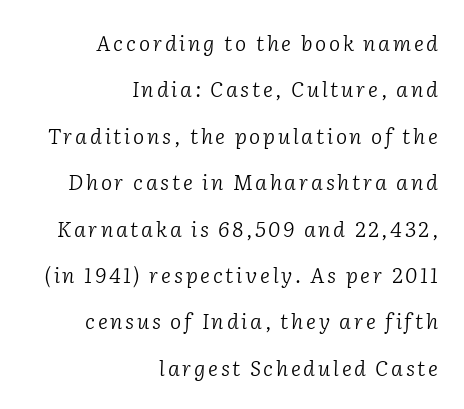
{"italic": "yes", "lean": "right", "slant_degrees": 2, "bold": "no", "underline": "no", "align": "right", "line_spacing": "loose", "line_spacing_ratio": 2.21, "glyph_px": 21}
